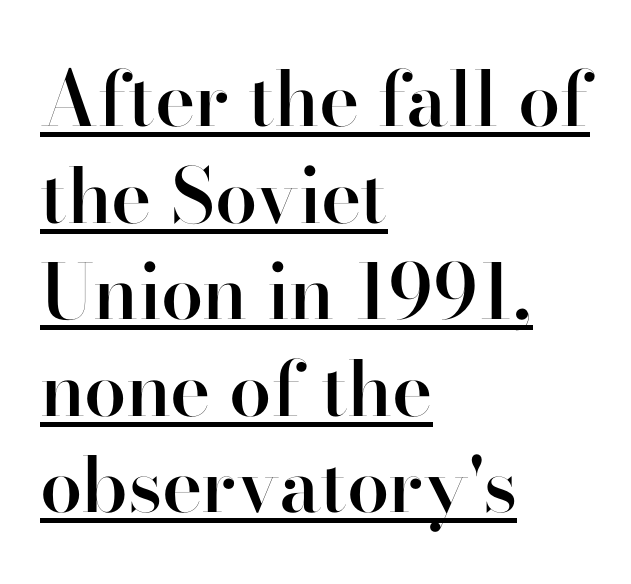
Students, observe the line beneath the letters — that is underlining. Do the letters lean? They stand straight. Line beginnings align vertically; line endings do not. The face used here is a semibold: visibly heavier than regular, lighter than bold.
